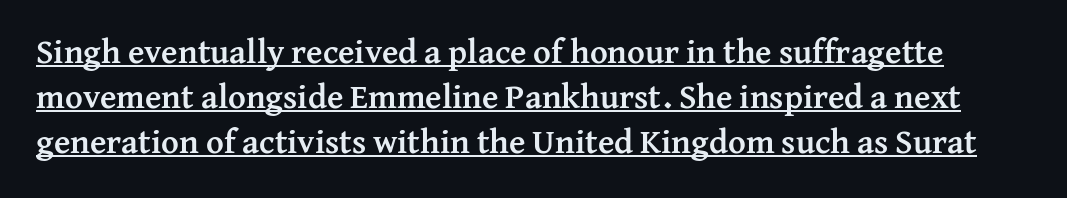
This sample uses an upright cut, with every glyph sitting square on the baseline. Varying glyph widths throughout — classic text-font behaviour. Stroke terminals: seriffed. Every word sits above its own underline. Words appear dense and cohesive because spacing is normal.
